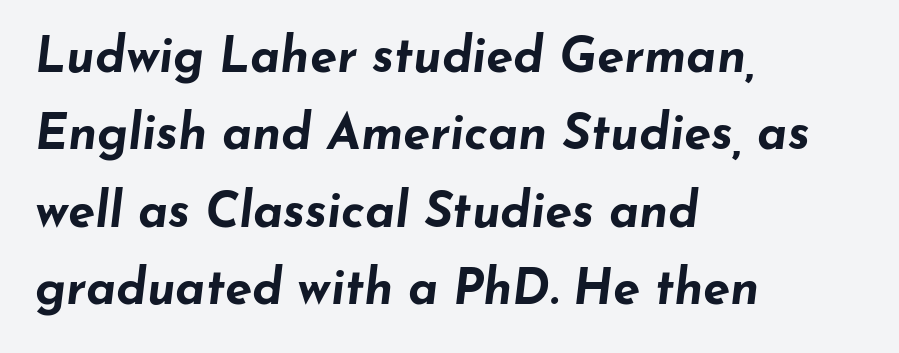
{"italic": "yes", "lean": "right", "slant_degrees": 7, "bold": "yes", "weight": "bold", "width": "wide", "stroke_contrast": "low", "x_height": "small", "monospaced": "no", "underline": "no", "align": "left", "line_spacing": "normal", "line_spacing_ratio": 1.58, "letter_spacing": "normal", "letter_spacing_em": 0.0, "glyph_px": 49}
